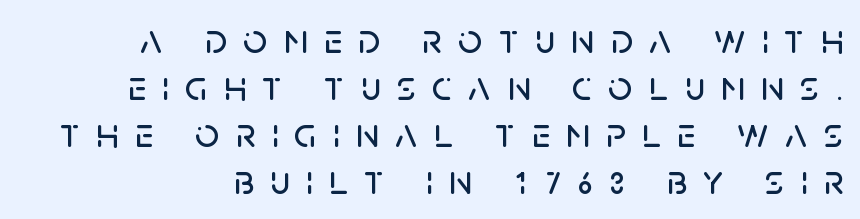
The space between consecutive lines is stingy. Think of a printed novel: that variable character pitch is what you see here. The space directly below the letters is spotless. Rendered with straight, roman letterforms. In terms of letterspacing, this is a distinctly airy, spread setting.
